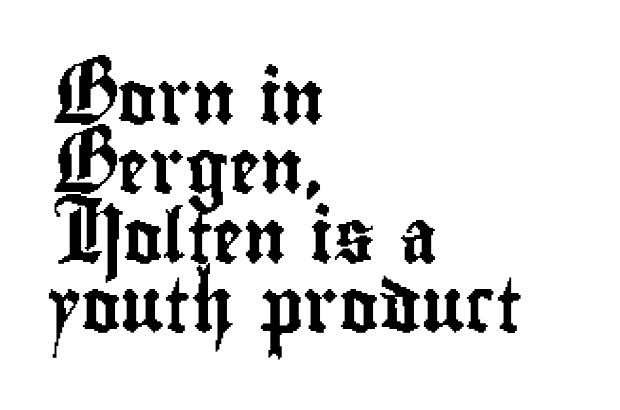
The image shows 53 px condensed sans-serif type, upright; set left-aligned, normal line spacing (1.31x), normal letter spacing, not underlined; low stroke contrast and a small x-height.
